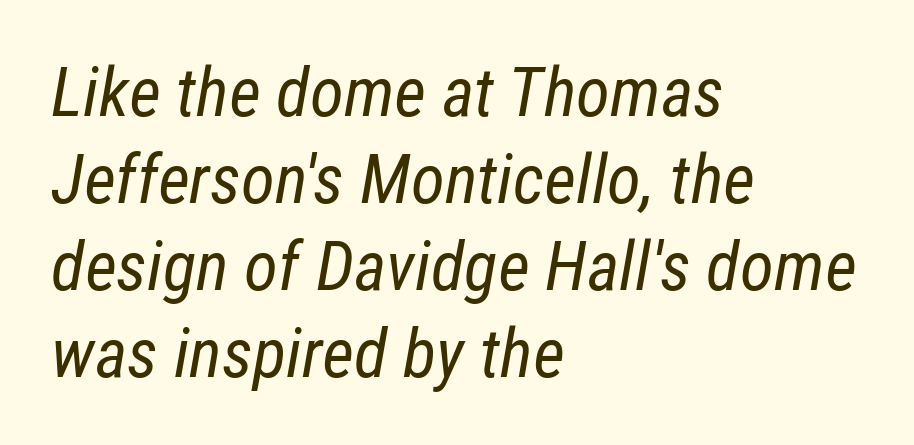
Q: Is the text bold? A: No.
Q: Is the text italic (slanted)? A: Yes, it leans right by about 12 degrees.
Q: Is the text underlined? A: No.
Q: How is the paragraph aligned? A: Left-aligned.
Q: Is the spacing between letters normal or unusually wide? A: Normal.
Q: Is the spacing between lines tight, normal or loose? A: Normal.
Q: Width (condensed, normal, or wide)? A: Condensed.
Q: Stroke contrast? A: Low.
Q: x-height? A: Medium.
Q: Monospaced? A: No.
